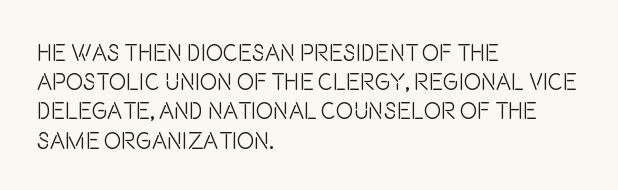
The image shows 23 px text type, upright; set left-aligned, normal line spacing (1.27x), normal letter spacing, not underlined.
